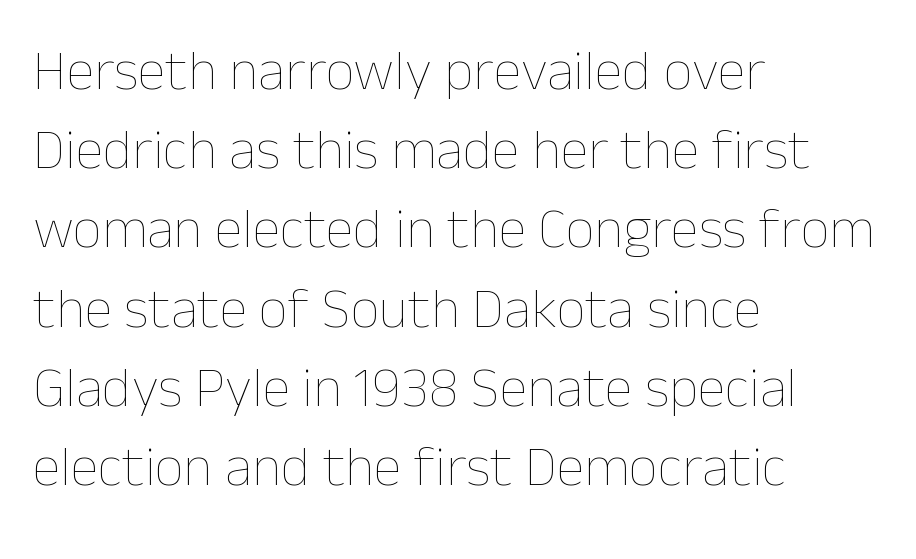
The image shows 57 px thin type, upright; set left-aligned, normal line spacing (1.39x), normal letter spacing, not underlined; low stroke contrast and a medium x-height.
